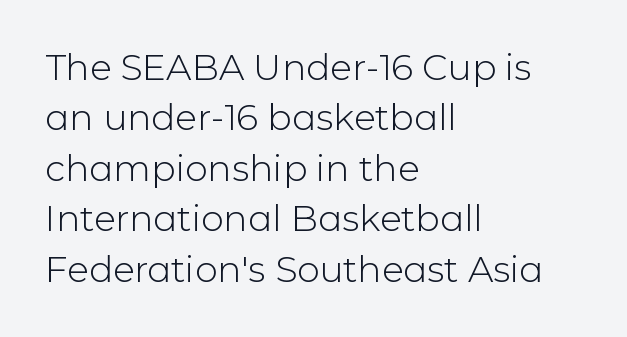
{"serif": "no", "italic": "no", "bold": "no", "weight": "light", "width": "normal", "stroke_contrast": "low", "x_height": "medium", "monospaced": "no", "underline": "no", "align": "left", "line_spacing": "normal", "line_spacing_ratio": 1.4, "letter_spacing": "normal", "letter_spacing_em": 0.0, "glyph_px": 36}
